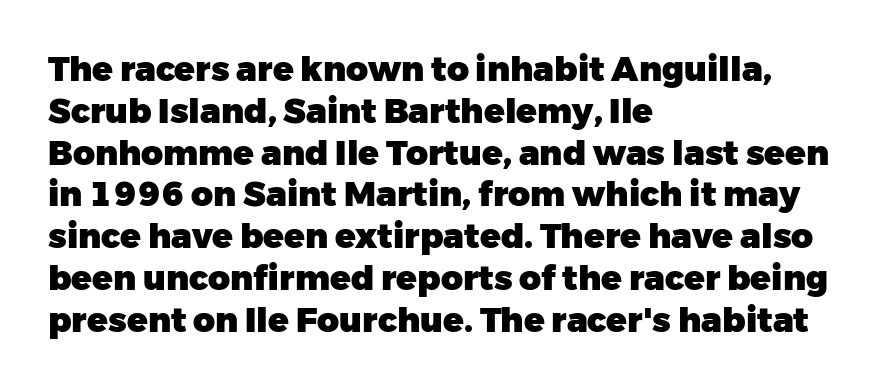
Does the copy run flush right? No — it runs flush left. Pretty heavy lettering here — definitely bold. Note: no serifs on the glyphs. Every stem runs plumb, perpendicular to the baseline. The rendering uses natural spacing where letterforms have individual widths.
